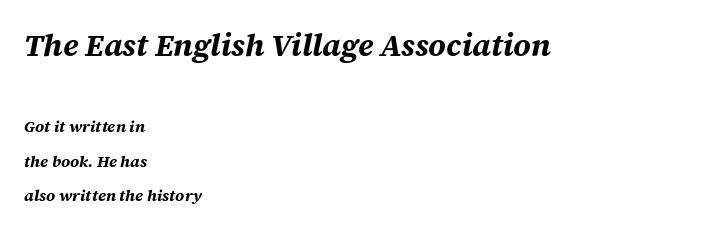
Q: Is the text bold? A: Yes.
Q: Is the text italic (slanted)? A: Yes, it leans right by about 12 degrees.
Q: Is the text underlined? A: No.
Q: How is the paragraph aligned? A: Left-aligned.
Q: Is the spacing between letters normal or unusually wide? A: Normal.
Q: Is the spacing between lines tight, normal or loose? A: Loose.
Q: Which block of text is set in a larger size, the first (top) or the second (bottom)? A: The first (top) one.
Q: Width (condensed, normal, or wide)? A: Normal.
Q: Stroke contrast? A: Medium.
Q: x-height? A: Large.
Q: Monospaced? A: No.
